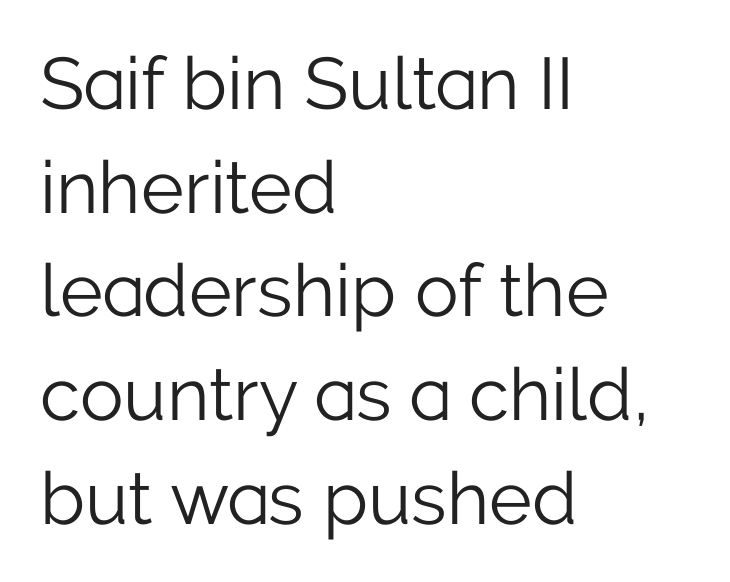
Unlike italic type, these characters show no tilt at all. This sample has the flowing, uneven cadence of proportional lettering. The letters look calm and open, with moderate or lighter stems. Interline gaps are of average width in this sample. Casual observation: everything's shoved over to the left. Nothing unusual about the tracking: characters are spaced as the font intends.
